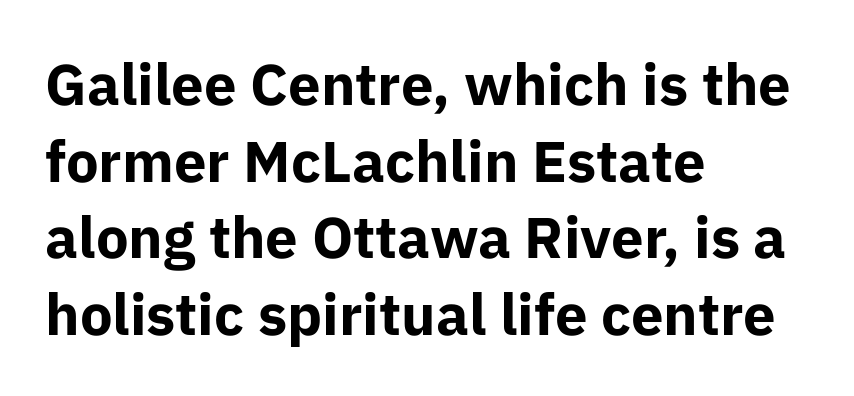
The image shows 58 px bold sans-serif type, upright; set left-aligned, normal line spacing (1.32x), normal letter spacing, not underlined; low stroke contrast and a medium x-height.
